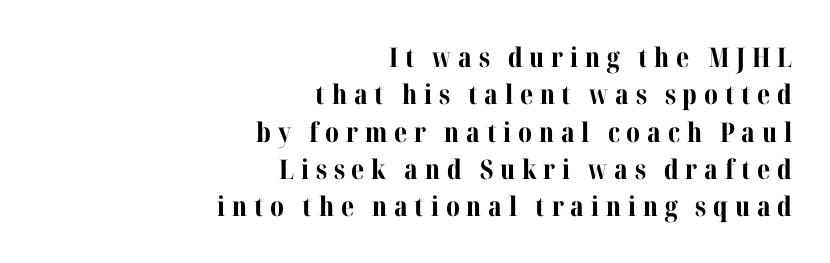
Q: Is the text bold? A: Yes.
Q: Is the text italic (slanted)? A: No, it is upright.
Q: Is the text underlined? A: No.
Q: How is the paragraph aligned? A: Right-aligned.
Q: Is the spacing between letters normal or unusually wide? A: Unusually wide.
Q: Is the spacing between lines tight, normal or loose? A: Normal.
